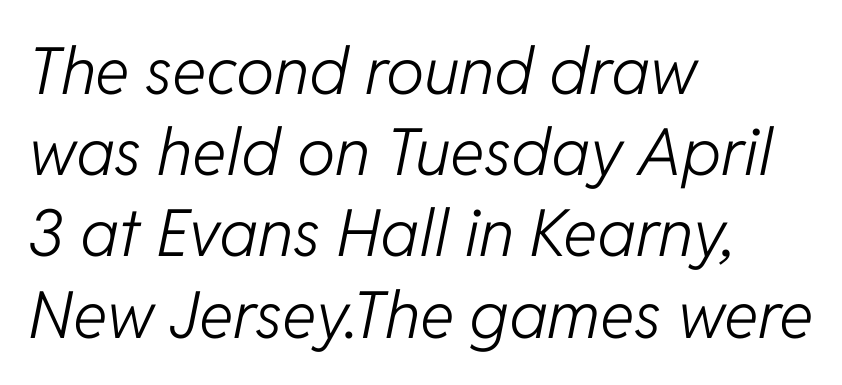
{"italic": "yes", "lean": "right", "slant_degrees": 11, "bold": "no", "weight": "light", "width": "normal", "stroke_contrast": "low", "x_height": "medium", "monospaced": "no", "underline": "no", "align": "left", "line_spacing": "normal", "line_spacing_ratio": 1.25, "letter_spacing": "normal", "letter_spacing_em": 0.0, "glyph_px": 65}
